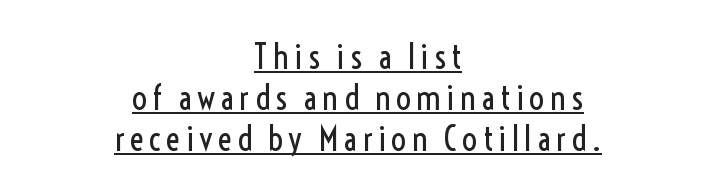
{"serif": "no", "italic": "no", "bold": "no", "weight": "regular", "width": "condensed", "x_height": "medium", "monospaced": "no", "underline": "yes", "align": "center", "line_spacing_ratio": 1.21, "glyph_px": 34}
